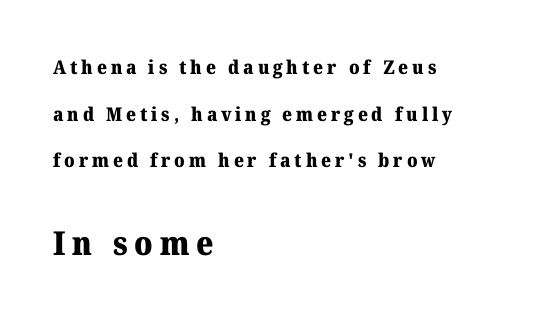
Caption: upper text group reduced, lower text group enlarged. What weight is shown? A full bold with thick strokes. This rendering uses left alignment, leaving the right contour irregular. Proportional: the letters do not fall into vertical columns. One glance says open: line gaps are wider than usual.
